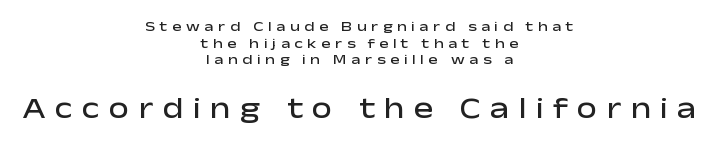
Q: Is the text bold? A: Semi-bold.
Q: Is the text italic (slanted)? A: No, it is upright.
Q: Is the typeface a serif or a sans-serif typeface? A: Sans-serif.
Q: Is the text underlined? A: No.
Q: How is the paragraph aligned? A: Centered.
Q: Is the spacing between letters normal or unusually wide? A: Unusually wide.
Q: Which block of text is set in a larger size, the first (top) or the second (bottom)? A: The second (bottom) one.
Q: Width (condensed, normal, or wide)? A: Wide.
Q: Stroke contrast? A: Low.
Q: x-height? A: Medium.
Q: Monospaced? A: No.
